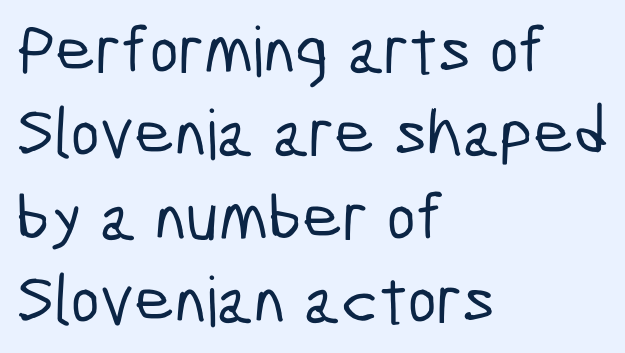
{"serif": "no", "width": "condensed", "stroke_contrast": "low", "x_height": "medium", "monospaced": "no", "underline": "no", "align": "left", "line_spacing_ratio": 1.21, "letter_spacing": "normal", "letter_spacing_em": 0.0, "glyph_px": 69}
